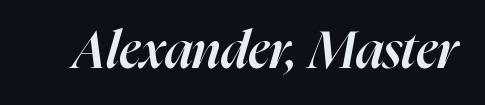
The image shows 52 px semibold type, italic (leaning right); set normal letter spacing, not underlined; high stroke contrast and a medium x-height.
